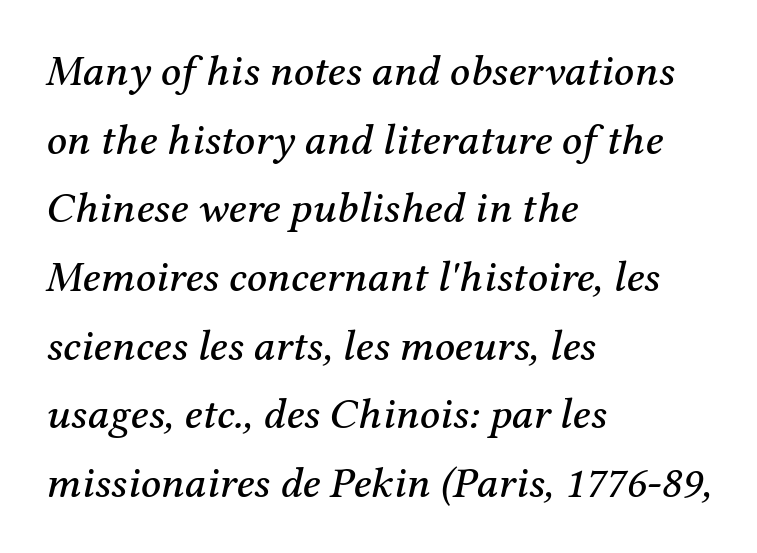
{"serif": "yes", "italic": "yes", "lean": "right", "slant_degrees": 12, "width": "normal", "stroke_contrast": "medium", "x_height": "medium", "monospaced": "no", "underline": "no", "align": "left", "line_spacing": "normal", "line_spacing_ratio": 1.56, "letter_spacing": "normal", "letter_spacing_em": 0.0, "glyph_px": 44}
